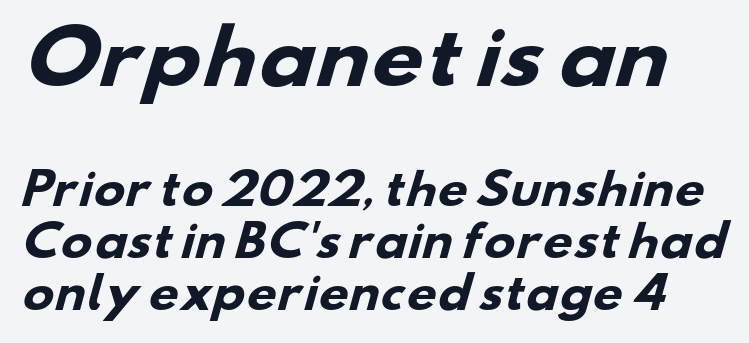
Q: Is the text bold? A: Yes.
Q: Is the typeface a serif or a sans-serif typeface? A: Sans-serif.
Q: Is the text underlined? A: No.
Q: Is the spacing between letters normal or unusually wide? A: Normal.
Q: Which block of text is set in a larger size, the first (top) or the second (bottom)? A: The first (top) one.
Q: Width (condensed, normal, or wide)? A: Wide.
Q: Stroke contrast? A: Low.
Q: x-height? A: Small.
Q: Monospaced? A: No.
